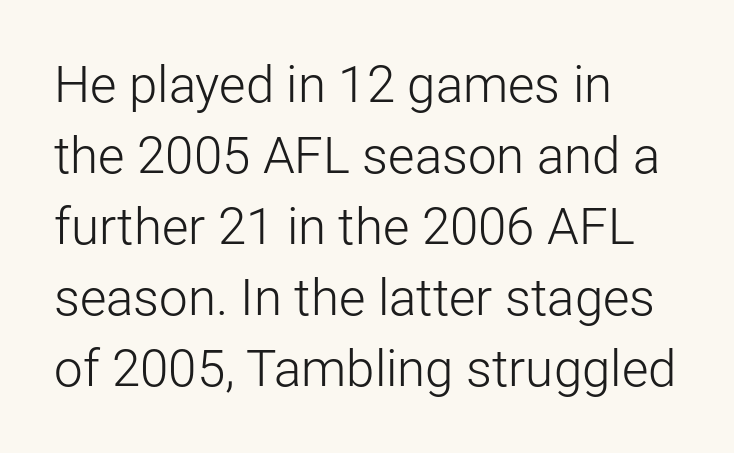
Q: Is the text bold? A: No.
Q: Is the text italic (slanted)? A: No, it is upright.
Q: Is the typeface a serif or a sans-serif typeface? A: Sans-serif.
Q: Is the text underlined? A: No.
Q: How is the paragraph aligned? A: Left-aligned.
Q: Is the spacing between letters normal or unusually wide? A: Normal.
Q: Is the spacing between lines tight, normal or loose? A: Normal.
Q: Width (condensed, normal, or wide)? A: Normal.
Q: Stroke contrast? A: Low.
Q: x-height? A: Medium.
Q: Monospaced? A: No.
